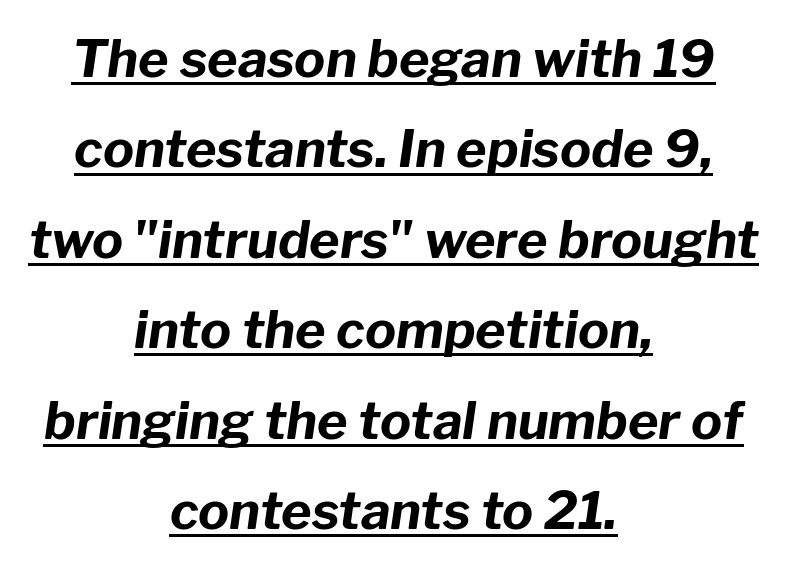
The image shows 52 px bold type, italic (leaning right); set centered, line spacing 1.74x, normal letter spacing, underlined; low stroke contrast and a medium x-height.
